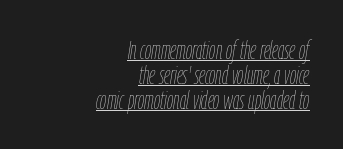
There is no visible air inserted between adjacent glyphs. The specimen reads as italic at a glance. The passage is arranged like a letterhead date or caption credit — flush right. In terms of leading, this rendering errs on the cramped side. The letterforms sit at book weight or below. Underline: present.
